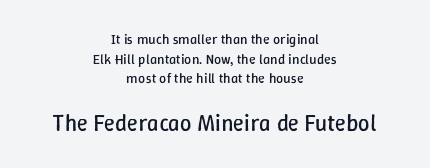
Q: Is the text bold? A: No.
Q: Is the text italic (slanted)? A: No, it is upright.
Q: Is the text underlined? A: No.
Q: How is the paragraph aligned? A: Centered.
Q: Is the spacing between letters normal or unusually wide? A: Normal.
Q: Is the spacing between lines tight, normal or loose? A: Normal.
Q: Which block of text is set in a larger size, the first (top) or the second (bottom)? A: The second (bottom) one.
